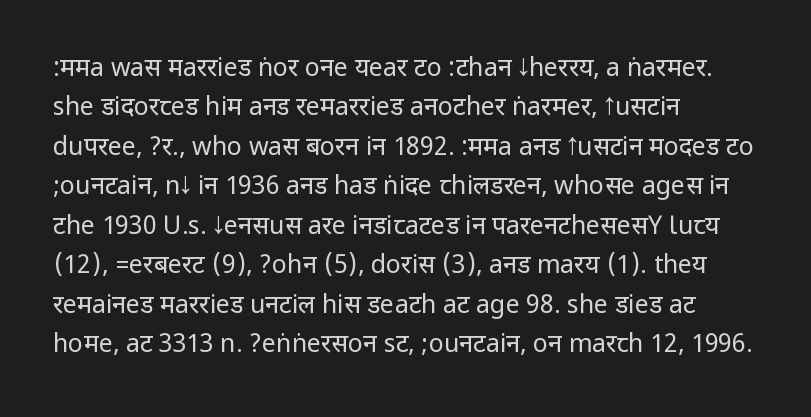
Q: Is the text bold? A: No.
Q: Is the text italic (slanted)? A: No, it is upright.
Q: Is the text underlined? A: No.
Q: How is the paragraph aligned? A: Left-aligned.
Q: Is the spacing between letters normal or unusually wide? A: Normal.
Q: Is the spacing between lines tight, normal or loose? A: Normal.
